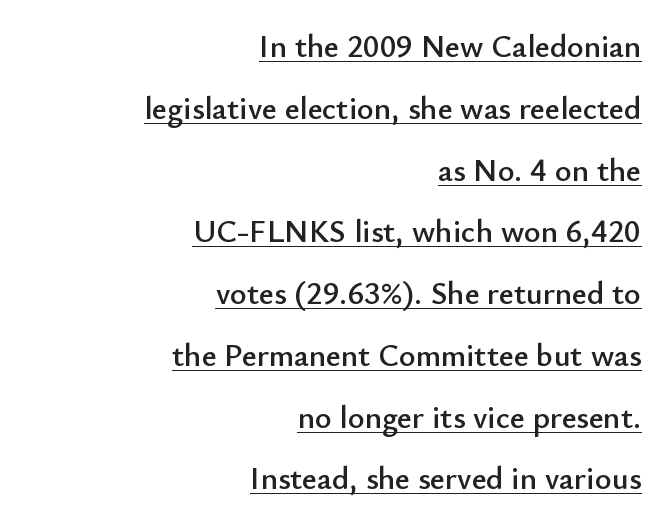
The image shows 32 px sans-serif type, upright; set right-aligned, loose line spacing (1.93x), normal letter spacing, underlined; low stroke contrast and a small x-height.
